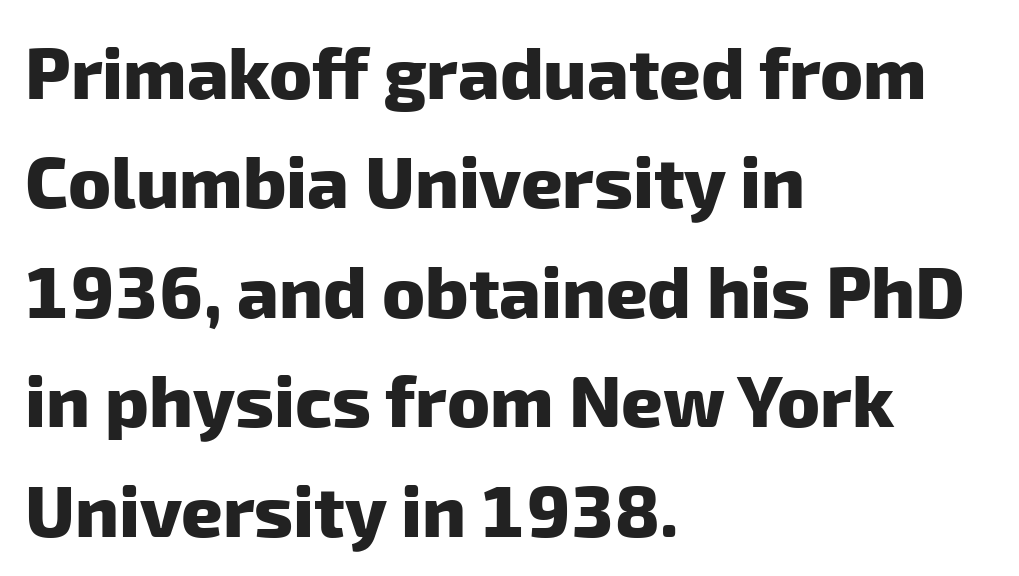
Its strokes are broad and dark, the hallmark of bold type. Unlike a traditional serif, this face leaves its strokes unadorned. Descender tails drop into unmarked territory. Does the copy run flush right? No — it runs flush left. The face used here is proportionally spaced, like ordinary book or web type.
